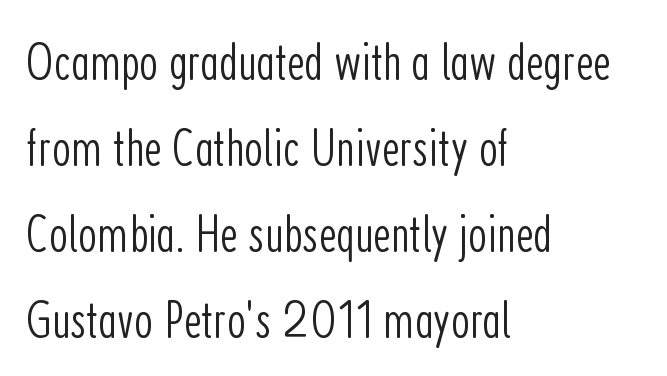
{"serif": "no", "italic": "no", "bold": "no", "weight": "light", "width": "condensed", "stroke_contrast": "low", "x_height": "medium", "monospaced": "no", "underline": "no", "align": "left", "line_spacing": "normal", "line_spacing_ratio": 1.59, "letter_spacing": "normal", "letter_spacing_em": 0.0, "glyph_px": 54}
